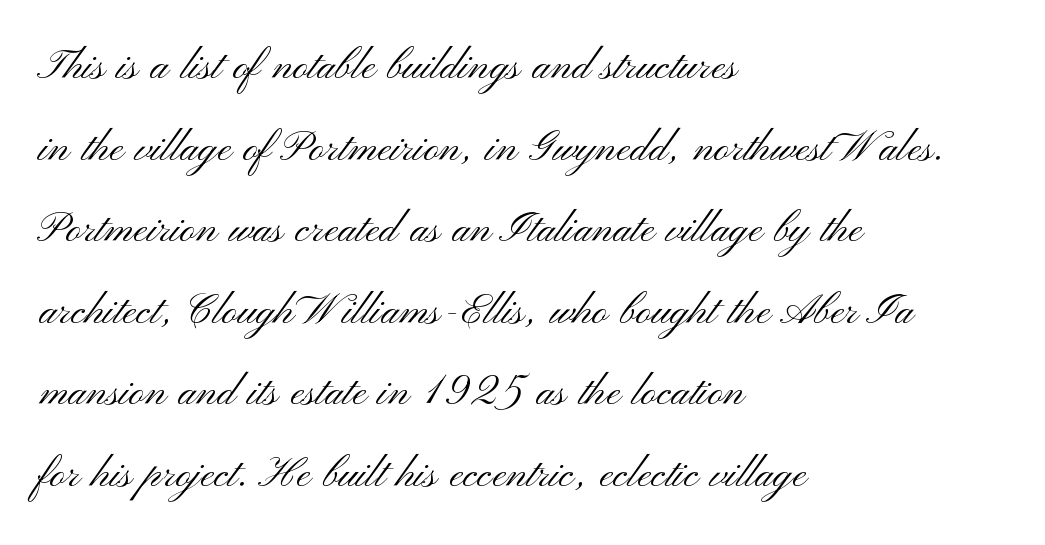
Heaviness? Minimal to ordinary, like unemphasized prose. Check where the strokes stop: nothing finishes them off — pure sans. Looks like regular typesetting: each glyph gets only the width it needs. One-word summary of the alignment: left. Each row of text sits above clean, open space.
